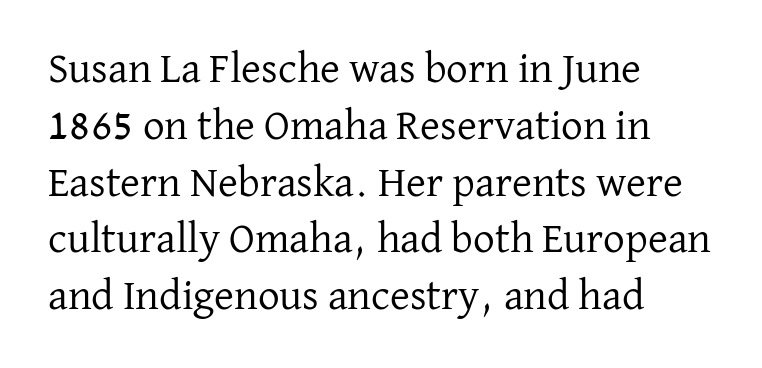
{"serif": "yes", "italic": "no", "bold": "no", "weight": "regular", "width": "normal", "stroke_contrast": "low", "x_height": "medium", "monospaced": "no", "underline": "no", "align": "left", "line_spacing": "normal", "line_spacing_ratio": 1.32, "letter_spacing": "normal", "letter_spacing_em": 0.0, "glyph_px": 43}
